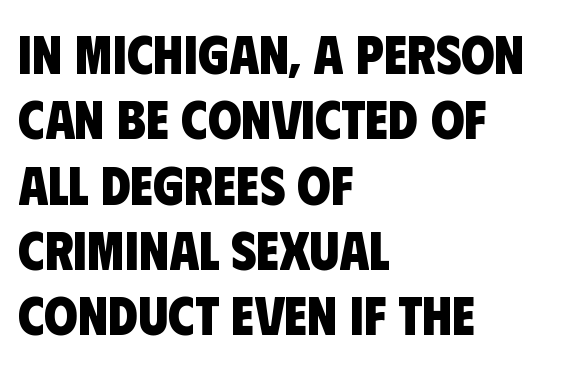
Is the block centered? No — it sits flush against the left margin. The passage shown is typeset with a sans-serif family. The type is set solid horizontally, with unmodified tracking. Check under the words: just untouched page. Pretty heavy lettering here — definitely bold.
